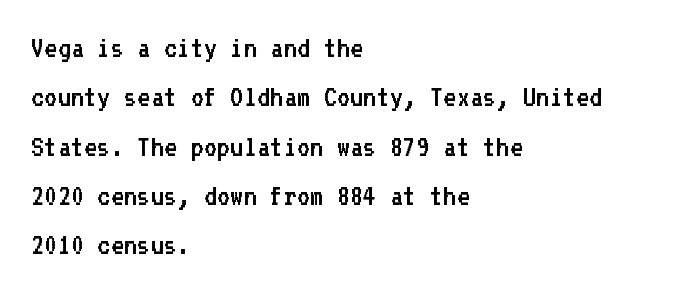
Q: Is the text bold? A: No.
Q: Is the text italic (slanted)? A: No, it is upright.
Q: Is the typeface a serif or a sans-serif typeface? A: Sans-serif.
Q: Is the text underlined? A: No.
Q: How is the paragraph aligned? A: Left-aligned.
Q: Is the spacing between letters normal or unusually wide? A: Normal.
Q: Is the spacing between lines tight, normal or loose? A: Normal.
Q: Width (condensed, normal, or wide)? A: Normal.
Q: Stroke contrast? A: Low.
Q: x-height? A: Medium.
Q: Monospaced? A: Yes.
